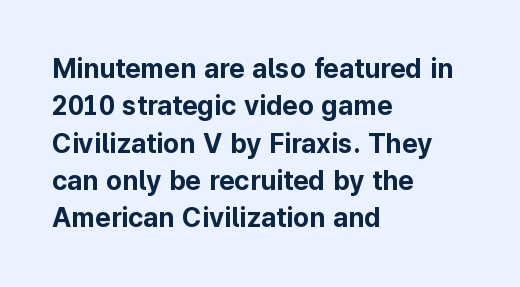
Q: Is the text bold? A: Yes.
Q: Is the text italic (slanted)? A: No, it is upright.
Q: Is the text underlined? A: No.
Q: How is the paragraph aligned? A: Left-aligned.
Q: Is the spacing between letters normal or unusually wide? A: Normal.
Q: Is the spacing between lines tight, normal or loose? A: Normal.
